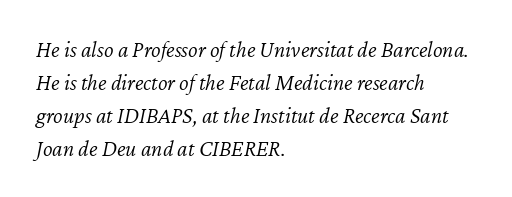
{"italic": "yes", "lean": "right", "slant_degrees": 12, "bold": "no", "underline": "no", "align": "left", "line_spacing": "normal", "line_spacing_ratio": 1.43, "letter_spacing": "normal", "letter_spacing_em": 0.0, "glyph_px": 23}
